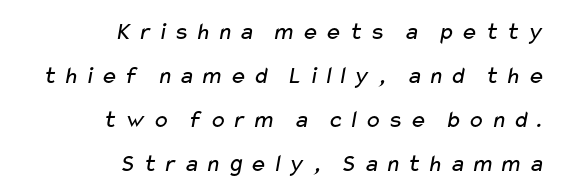
Words appear elongated and porous because spacing is wide. Is the stroke heavy? The answer is a plain regular-or-lighter. The lines in this sample share a right terminus and differ only in where they begin. Rule under the text: the space is simply empty.
